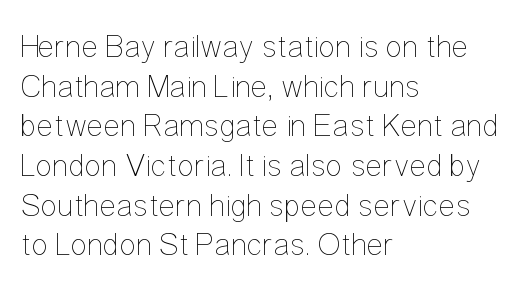
The type is set solid horizontally, with unmodified tracking. The foot of each line stays bare and open. A student would call this left alignment; a typographer would say flush left, rag right. Bold? No — there's no thickening of the strokes. Proportional: the letters do not fall into vertical columns.
